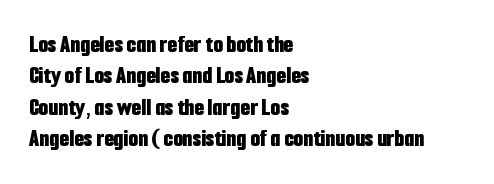
Horizontal alignment here is leftward, the default for most running prose. These lines were composed using upright roman letters. Quick note: underline off. Words appear dense and cohesive because spacing is normal. Honestly, the row spacing looks completely unremarkable. Heft: maximum for text — a bold.
